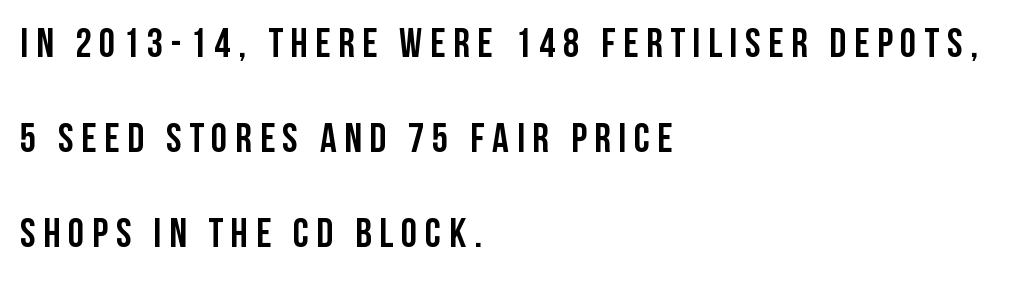
{"serif": "no", "italic": "no", "width": "condensed", "stroke_contrast": "low", "x_height": "large", "monospaced": "no", "underline": "no", "align": "left", "line_spacing": "loose", "line_spacing_ratio": 2.32, "glyph_px": 41}
